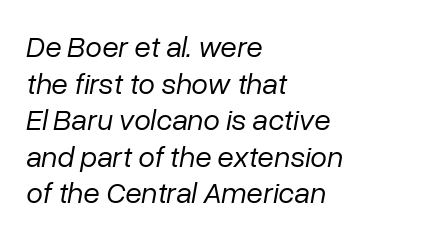
Q: Is the text bold? A: No.
Q: Is the text italic (slanted)? A: Yes, it leans right by about 10 degrees.
Q: Is the text underlined? A: No.
Q: How is the paragraph aligned? A: Left-aligned.
Q: Is the spacing between letters normal or unusually wide? A: Normal.
Q: Width (condensed, normal, or wide)? A: Normal.
Q: Stroke contrast? A: Low.
Q: x-height? A: Medium.
Q: Monospaced? A: No.
